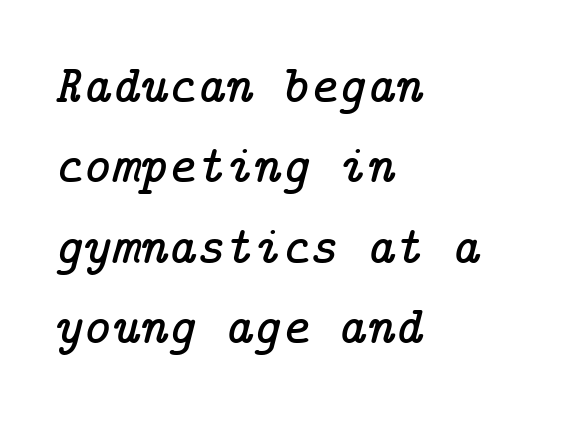
{"serif": "yes", "italic": "yes", "lean": "right", "slant_degrees": 14, "width": "normal", "stroke_contrast": "low", "x_height": "medium", "underline": "no", "align": "left", "line_spacing": "normal", "line_spacing_ratio": 1.49, "letter_spacing": "normal", "letter_spacing_em": 0.0, "glyph_px": 54}
